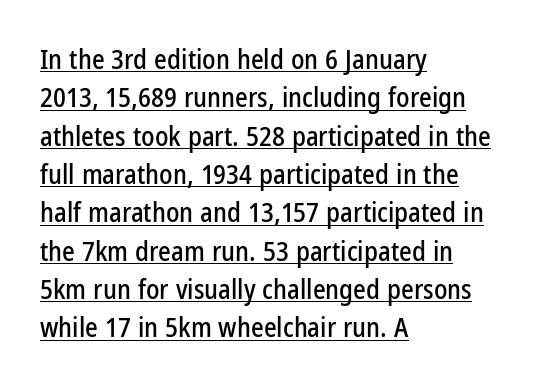
{"italic": "no", "underline": "yes", "align": "left", "line_spacing": "normal", "line_spacing_ratio": 1.42, "letter_spacing": "normal", "letter_spacing_em": 0.0, "glyph_px": 27}
